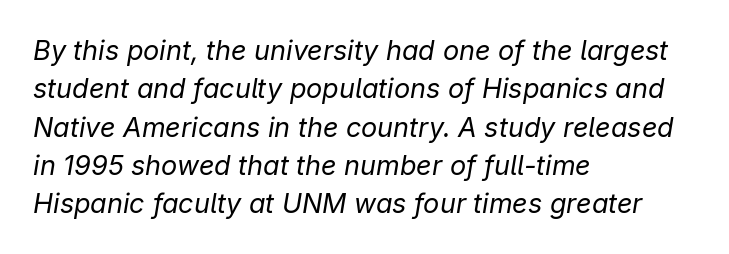
Caption: multi-line text, flush left, ragged right. You could call the tracking neutral — neither tight nor loose. The font's italic variant was chosen for this text. Evenly set lines give the paragraph a standard silhouette.
